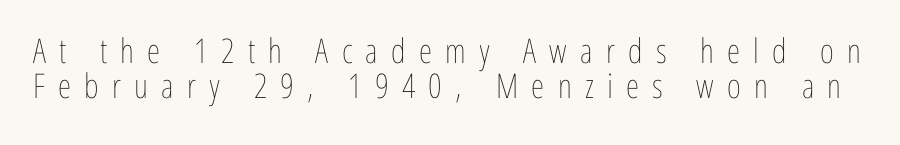
The image shows 34 px thin, condensed type, upright; set tight line spacing (1.03x), unusually wide letter spacing (+0.39 em), not underlined; low stroke contrast and a medium x-height.
